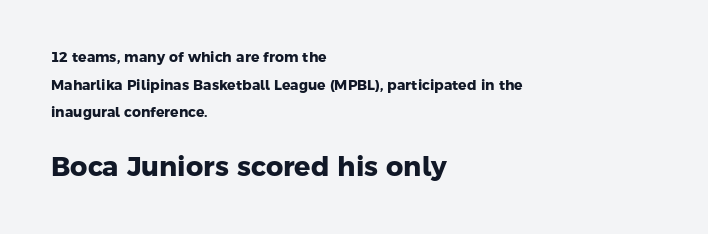
Q: Is the text bold? A: Yes.
Q: Is the text underlined? A: No.
Q: How is the paragraph aligned? A: Left-aligned.
Q: Is the spacing between letters normal or unusually wide? A: Normal.
Q: Is the spacing between lines tight, normal or loose? A: Loose.
Q: Which block of text is set in a larger size, the first (top) or the second (bottom)? A: The second (bottom) one.
